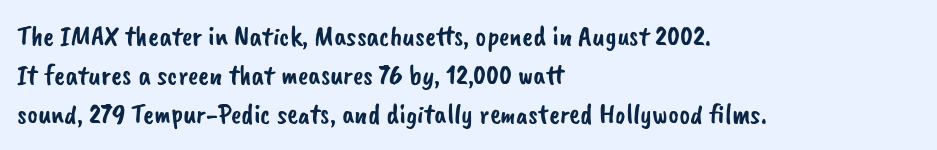
{"serif": "no", "width": "normal", "stroke_contrast": "low", "x_height": "small", "monospaced": "no", "underline": "no", "align": "left", "line_spacing": "normal", "line_spacing_ratio": 1.35, "letter_spacing": "normal", "letter_spacing_em": 0.0, "glyph_px": 29}
